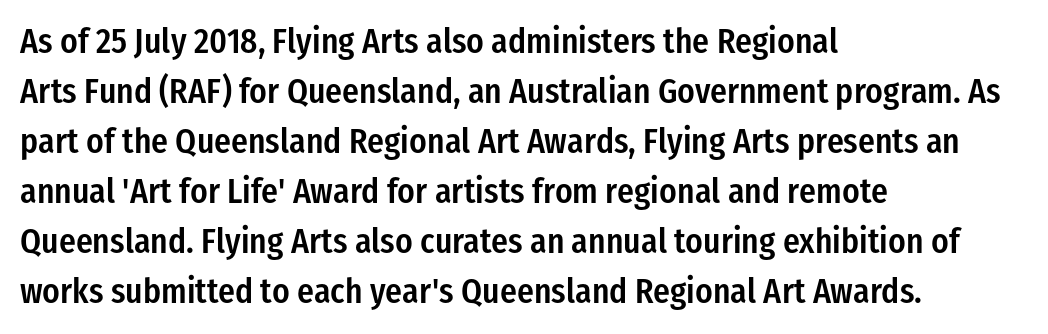
Q: Is the text bold? A: Semi-bold.
Q: Is the text italic (slanted)? A: No, it is upright.
Q: Is the typeface a serif or a sans-serif typeface? A: Sans-serif.
Q: Is the text underlined? A: No.
Q: How is the paragraph aligned? A: Left-aligned.
Q: Is the spacing between letters normal or unusually wide? A: Normal.
Q: Is the spacing between lines tight, normal or loose? A: Normal.
Q: Width (condensed, normal, or wide)? A: Condensed.
Q: Stroke contrast? A: Low.
Q: x-height? A: Medium.
Q: Monospaced? A: No.
